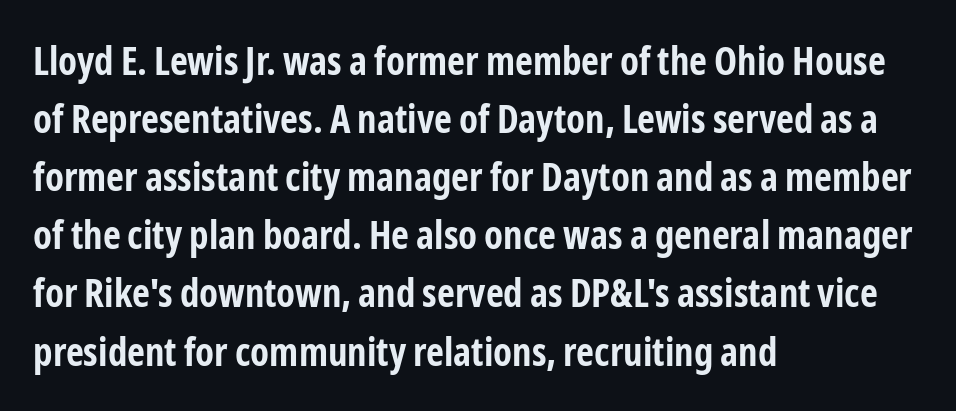
{"serif": "no", "italic": "no", "bold": "yes", "weight": "bold", "width": "condensed", "stroke_contrast": "low", "x_height": "medium", "monospaced": "no", "underline": "no", "align": "left", "line_spacing": "normal", "line_spacing_ratio": 1.49, "letter_spacing": "normal", "letter_spacing_em": 0.0, "glyph_px": 39}
